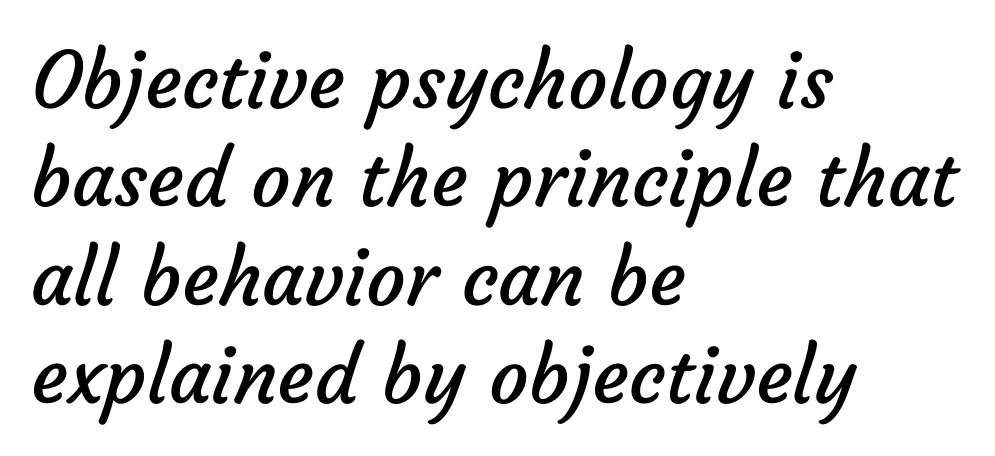
The image shows 78 px regular-weight sans-serif type; set left-aligned, normal line spacing (1.26x), normal letter spacing, not underlined; low stroke contrast and a medium x-height.
